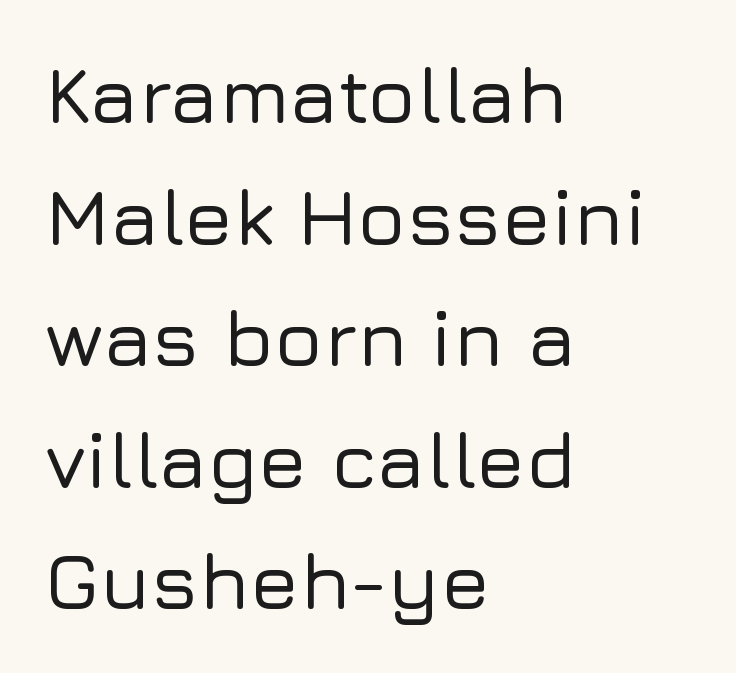
The passage is arranged the way most books set body copy — flush left. Is there much room between lines? A standard amount, neither cramped nor airy. Glyph-to-glyph distance matches everyday printed text. The typography opts for an upright posture over an oblique one. The face used here is proportionally spaced, like ordinary book or web type. The baseline area is clear.
